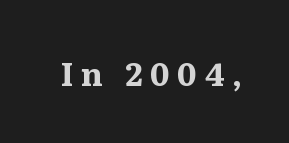
Q: Is the text bold? A: Yes.
Q: Is the text italic (slanted)? A: No, it is upright.
Q: Is the typeface a serif or a sans-serif typeface? A: Serif.
Q: Is the text underlined? A: No.
Q: Is the spacing between letters normal or unusually wide? A: Unusually wide.
Q: Width (condensed, normal, or wide)? A: Normal.
Q: Stroke contrast? A: Medium.
Q: x-height? A: Medium.
Q: Monospaced? A: No.
